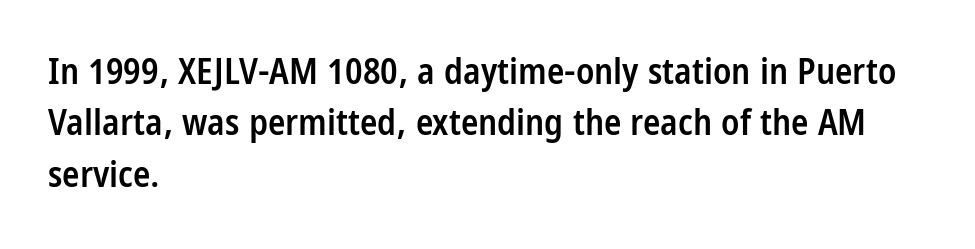
The image shows 36 px semibold, condensed sans-serif type, upright; set left-aligned, normal line spacing (1.43x), normal letter spacing, not underlined; low stroke contrast and a large x-height.
